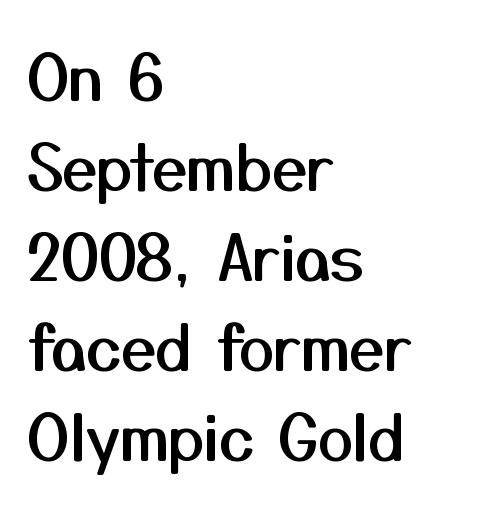
Nobody touched the tracking dial on this one. The lettering stays uniformly vertical, giving the passage a roman look. Each letter keeps its own natural width here, so spacing adapts to shape. Examine the stroke ends and you'll find no serifs. Notice how the passage keeps a crisp vertical edge on the left only.
